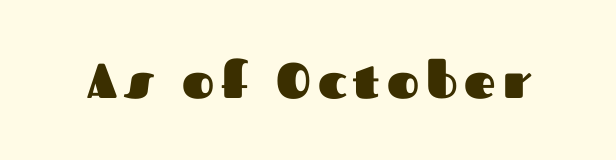
The image shows 49 px heavy sans-serif type, upright; set not underlined; medium stroke contrast and a medium x-height.
